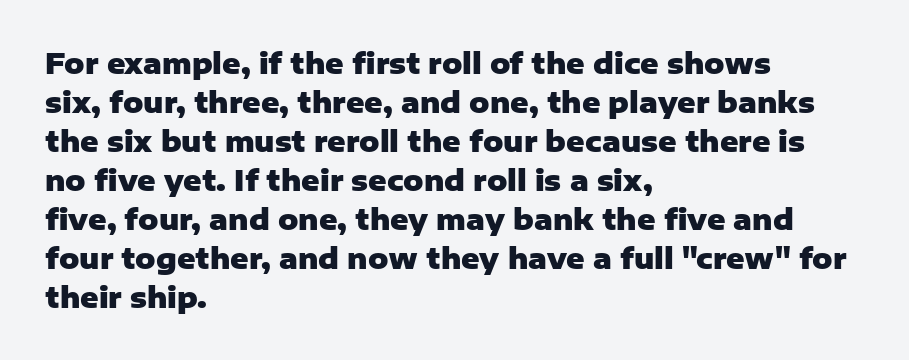
The image shows 28 px heavy sans-serif type, upright; set left-aligned, normal line spacing (1.39x), normal letter spacing, not underlined; low stroke contrast and a medium x-height.
